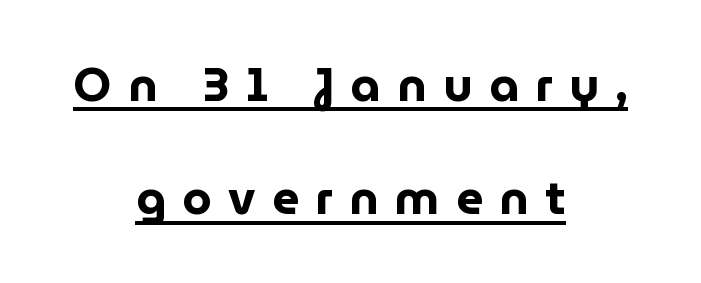
Is the type bold? Yes — the strokes are clearly thick and heavy. Summary of vertical rhythm: relaxed, with wide interline spacing. There is plenty of visible air inserted between adjacent glyphs. The string is rendered with underlining switched on. Neither beginnings nor endings align; midpoints do. This is sans-serif lettering, the kind often seen on screens and signage.
